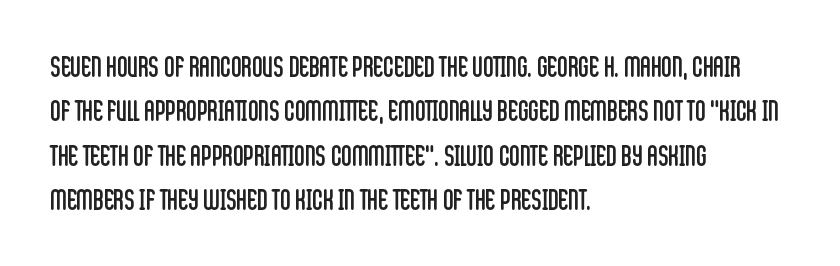
Q: Is the text bold? A: No.
Q: Is the text italic (slanted)? A: No, it is upright.
Q: Is the typeface a serif or a sans-serif typeface? A: Sans-serif.
Q: Is the text underlined? A: No.
Q: How is the paragraph aligned? A: Left-aligned.
Q: Is the spacing between letters normal or unusually wide? A: Normal.
Q: Is the spacing between lines tight, normal or loose? A: Normal.
Q: Width (condensed, normal, or wide)? A: Condensed.
Q: Stroke contrast? A: Low.
Q: x-height? A: Large.
Q: Monospaced? A: No.
